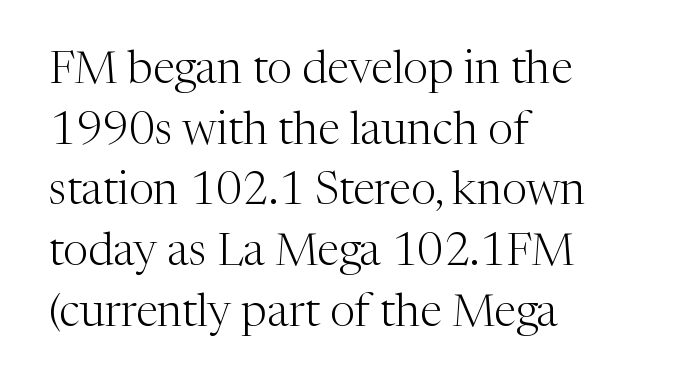
The words here are not underlined. Between one letter and the next there's only the usual sliver of space. Stroke thickness stays within the range of a standard reading face or lighter. A typesetter would mark this as roman, not italic. Horizontally, the lines are justified to the leading edge only.
